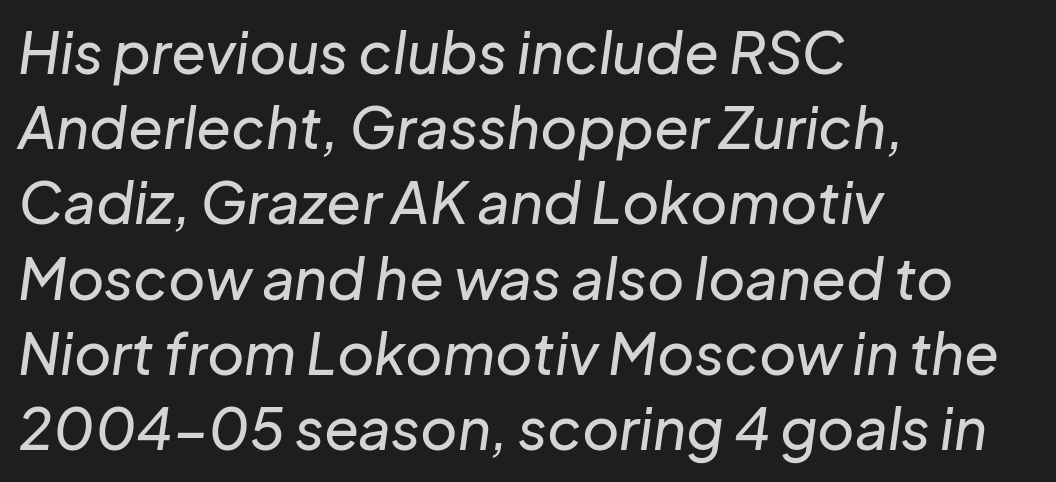
The image shows 57 px text type, italic (leaning right); set left-aligned, normal line spacing (1.32x), normal letter spacing, not underlined; low stroke contrast and a medium x-height.
